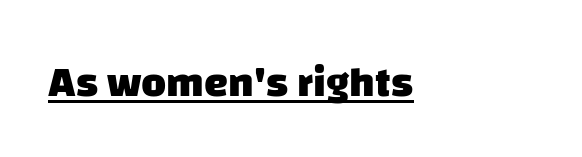
The image shows 43 px heavy sans-serif type; set normal letter spacing, underlined; low stroke contrast and a large x-height.
